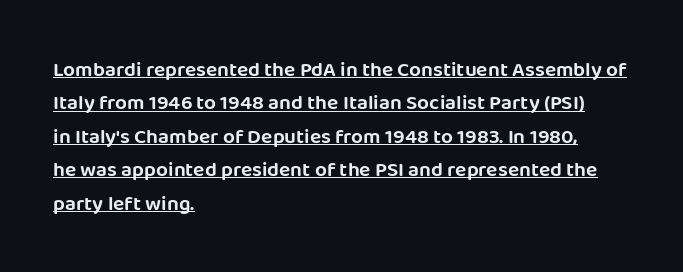
A typesetter would call this leading conventional body-copy spacing. No extra tracking has been applied to these lines. Does a line run under the words? Yes, clearly. The axis of the letterforms is exactly vertical.
